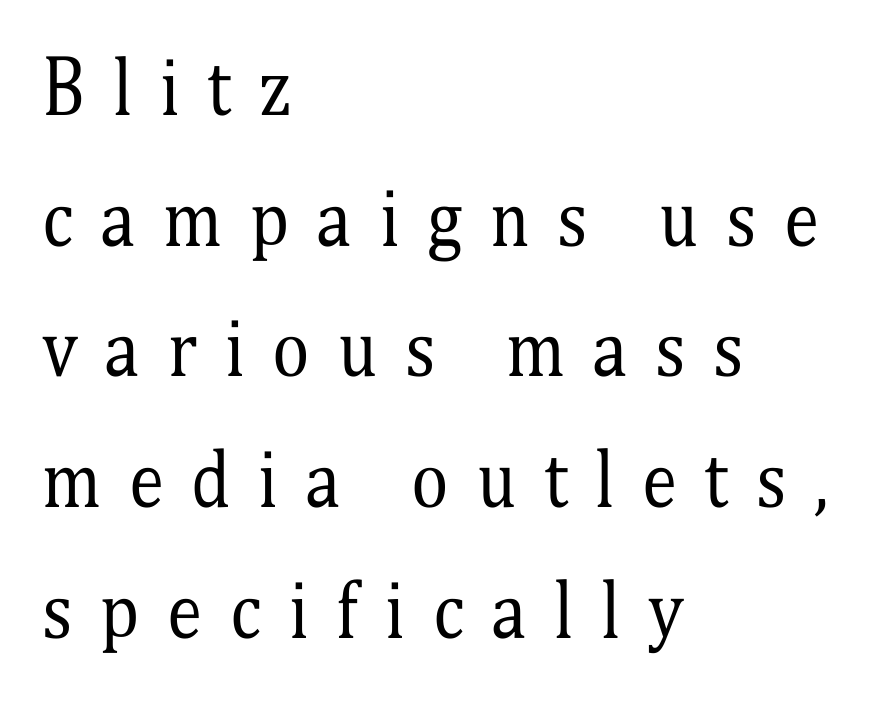
Horizontal alignment here is leftward, the default for most running prose. Observe the wide spacing: letters keep a clear distance from each other. This reads as an unemphasized weight, regular at the heaviest. The lettering holds an erect, upright posture throughout. The specimen omits any rule beneath the text block's lines.
